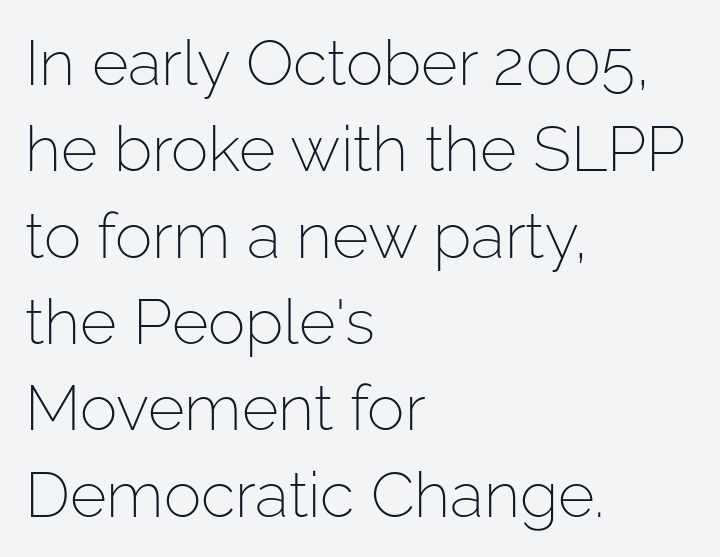
The image shows 63 px light sans-serif type, upright; set left-aligned, normal line spacing (1.37x), normal letter spacing, not underlined; low stroke contrast and a medium x-height.
